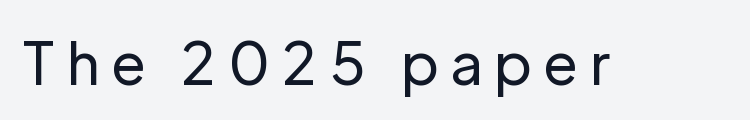
Bare-footed words on every line. The letterforms stand isolated, each surrounded by extra space. This reads as an unemphasized weight, regular at the heaviest. The face used here is proportionally spaced, like ordinary book or web type.
